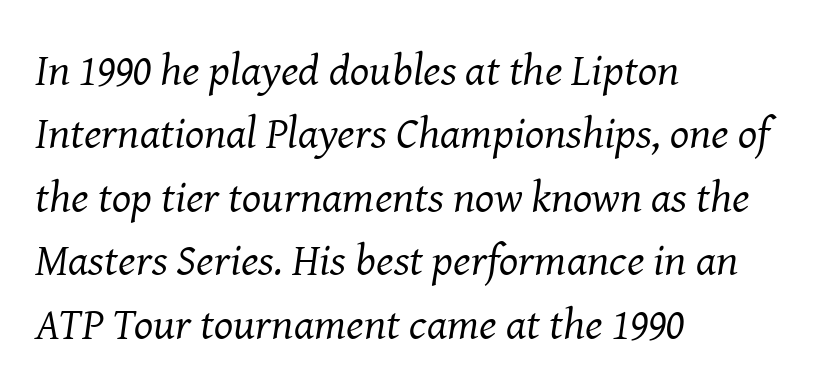
The image shows 45 px regular-weight serif type, italic (leaning right); set left-aligned, normal line spacing (1.41x), normal letter spacing, not underlined; medium stroke contrast and a medium x-height.
